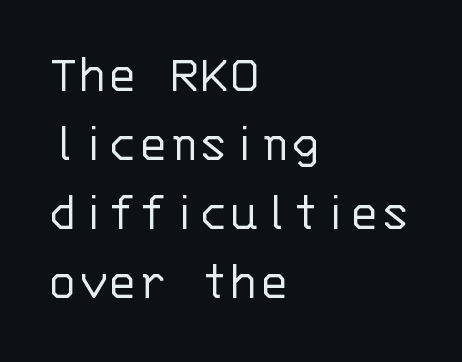
Nothing unusual about the tracking: characters are spaced as the font intends. Where is the straight margin? On the left. The passage shown is not bold in any degree. Every character here occupies the same horizontal width, giving the sample a typewriter-like rhythm.
